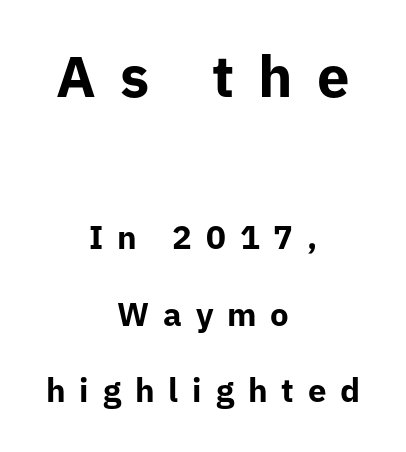
A typesetter would label this face a sans. The rendering uses a large line-height, opening up the rows. Heavy, bold letterforms. The block sitting higher on the canvas is the one with enlarged characters. One-word summary of the alignment: center. Glance below the letters and you will spot only blank space.
